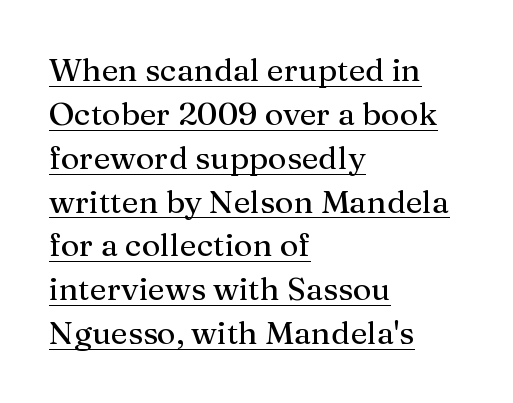
A classic flush-left, rag-right setting is used for this passage. The rendered words wear a rule along their underside. Type style note: has serifs. Spacing verdict: proportional, widths tailored to each character. Regular leading.
